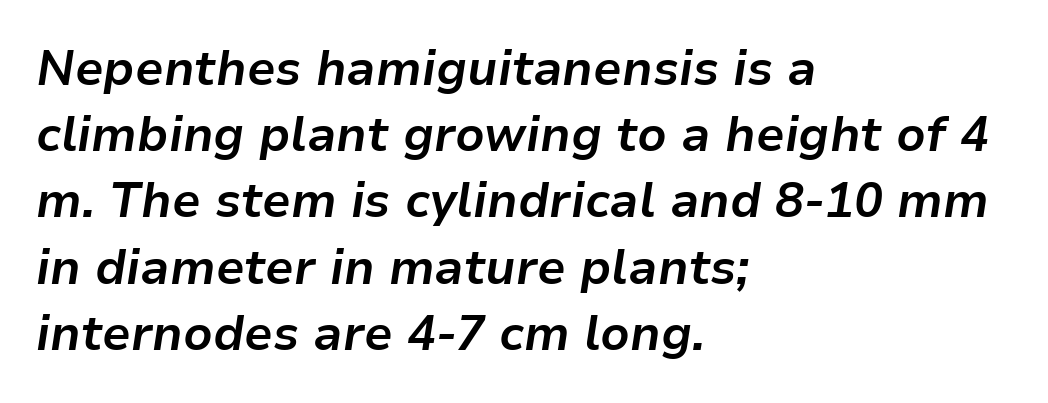
Q: Is the text bold? A: Yes.
Q: Is the text italic (slanted)? A: Yes, it leans right by about 9 degrees.
Q: Is the text underlined? A: No.
Q: How is the paragraph aligned? A: Left-aligned.
Q: Is the spacing between letters normal or unusually wide? A: Normal.
Q: Is the spacing between lines tight, normal or loose? A: Normal.
Q: Width (condensed, normal, or wide)? A: Normal.
Q: Stroke contrast? A: Low.
Q: x-height? A: Medium.
Q: Monospaced? A: No.
